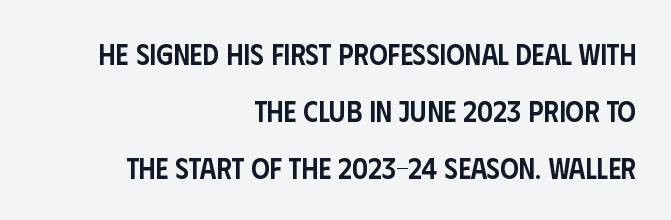
The image shows 29 px semibold, condensed sans-serif type, upright; set right-aligned, loose line spacing (1.96x), normal letter spacing, not underlined; low stroke contrast and a large x-height.
